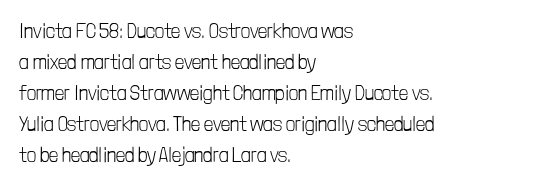
The face looks like a standard text weight, possibly lighter. The type is set solid horizontally, with unmodified tracking. The lettering stays uniformly vertical, giving the passage a roman look. Leading: standard. Casual observation: everything's shoved over to the left.
